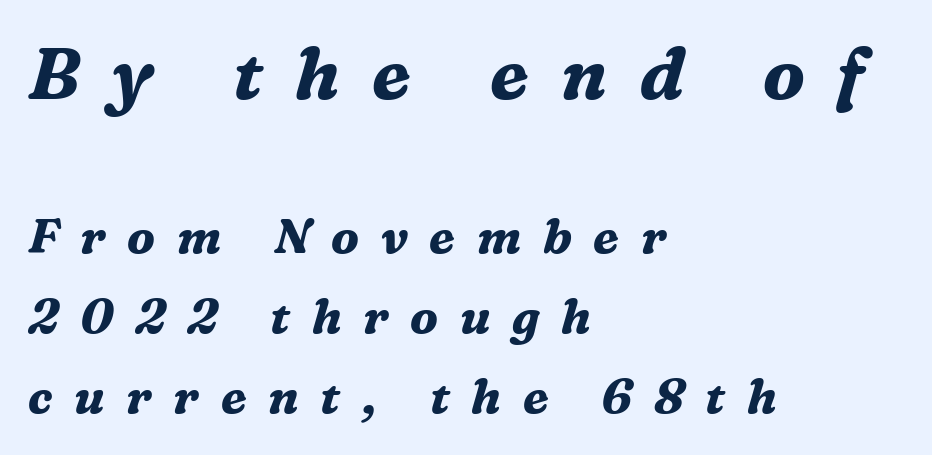
Q: Is the text bold? A: Yes.
Q: Is the text italic (slanted)? A: Yes, it leans right by about 16 degrees.
Q: Is the typeface a serif or a sans-serif typeface? A: Serif.
Q: Is the text underlined? A: No.
Q: How is the paragraph aligned? A: Left-aligned.
Q: Is the spacing between letters normal or unusually wide? A: Unusually wide.
Q: Is the spacing between lines tight, normal or loose? A: Normal.
Q: Which block of text is set in a larger size, the first (top) or the second (bottom)? A: The first (top) one.
Q: Width (condensed, normal, or wide)? A: Normal.
Q: Stroke contrast? A: Medium.
Q: x-height? A: Medium.
Q: Monospaced? A: No.
